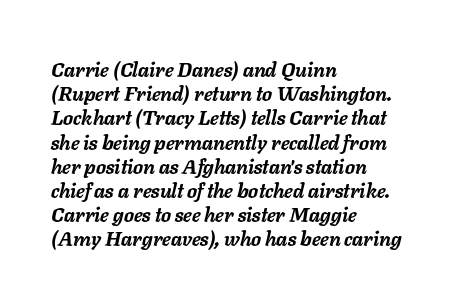
Each line starts at the same left margin while the right side varies. Typographic density is high because the face is bold. Each row of text sits above clean, open space. This sample uses an oblique cut, with every glyph tilted off the vertical.
